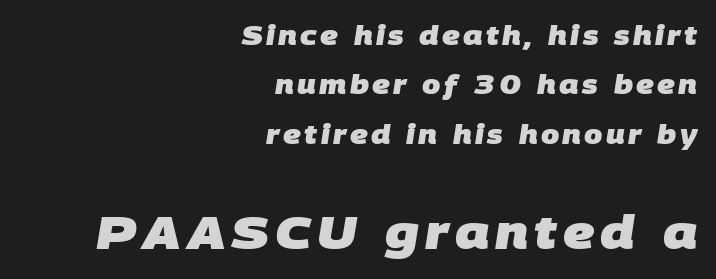
The strokes are fattened all the way to bold. Regarding serifs, this sample does without them. Each new line begins a long way beneath the previous one. Spacing verdict: proportional, widths tailored to each character. The following chunk of copy outweighs the initial chunk in type size. Visually the block forms a straight wall on the right and a jagged coastline on the left.
